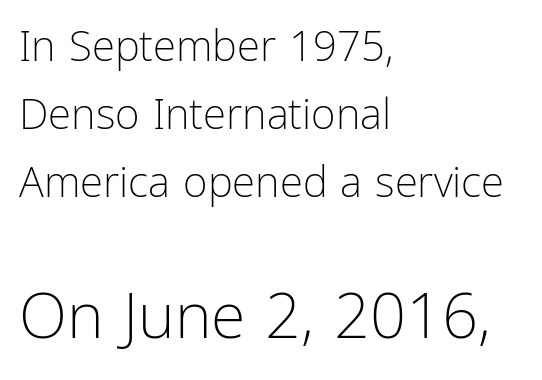
The specimen reads as upright at a glance. Bigger letters appear in the bottom chunk; the top chunk is reduced. No word sits above an underline. One glance says typical: line gaps are just what's usual. This sample uses a sans-serif face. The rag falls on the right side of this text block.
